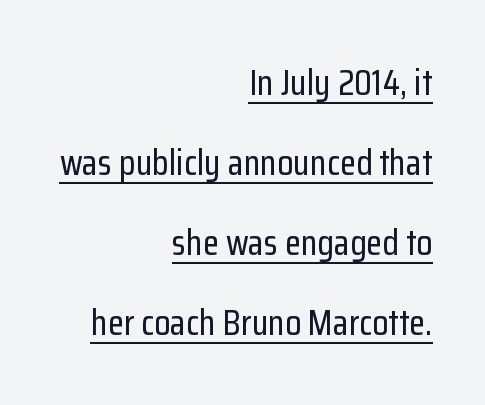
Q: Is the text italic (slanted)? A: No, it is upright.
Q: Is the typeface a serif or a sans-serif typeface? A: Sans-serif.
Q: Is the text underlined? A: Yes.
Q: How is the paragraph aligned? A: Right-aligned.
Q: Is the spacing between letters normal or unusually wide? A: Normal.
Q: Is the spacing between lines tight, normal or loose? A: Loose.
Q: Width (condensed, normal, or wide)? A: Condensed.
Q: Stroke contrast? A: Low.
Q: x-height? A: Medium.
Q: Monospaced? A: No.
